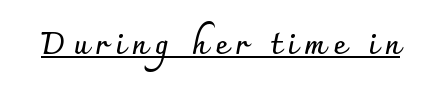
Q: Is the text bold? A: Yes.
Q: Is the text italic (slanted)? A: Yes.
Q: Is the typeface a serif or a sans-serif typeface? A: Sans-serif.
Q: Is the text underlined? A: Yes.
Q: Is the spacing between letters normal or unusually wide? A: Unusually wide.
Q: Width (condensed, normal, or wide)? A: Normal.
Q: Stroke contrast? A: Low.
Q: x-height? A: Small.
Q: Monospaced? A: No.
